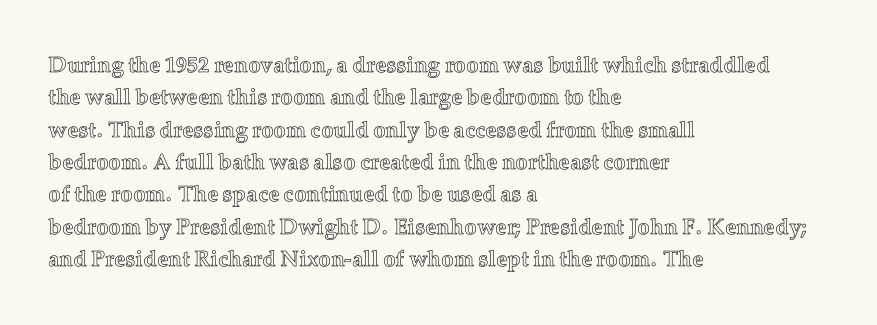
Bare-footed words on every line. The space between consecutive lines is moderate. Caption: standard tracking, unaltered. The lettering holds an erect, upright posture throughout. The text block is weighted toward the left margin, trailing off unevenly rightward.
